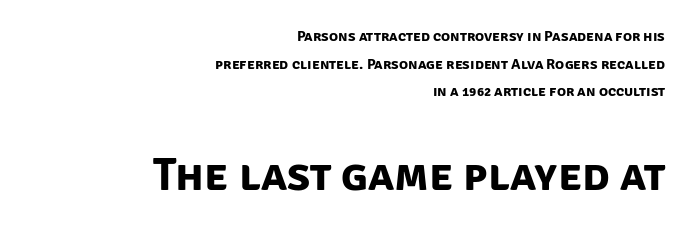
The image shows 46 px bold sans-serif type; set right-aligned, line spacing 1.85x, normal letter spacing, not underlined; the second (bottom) block is 3.07x larger; low stroke contrast and a large x-height.
